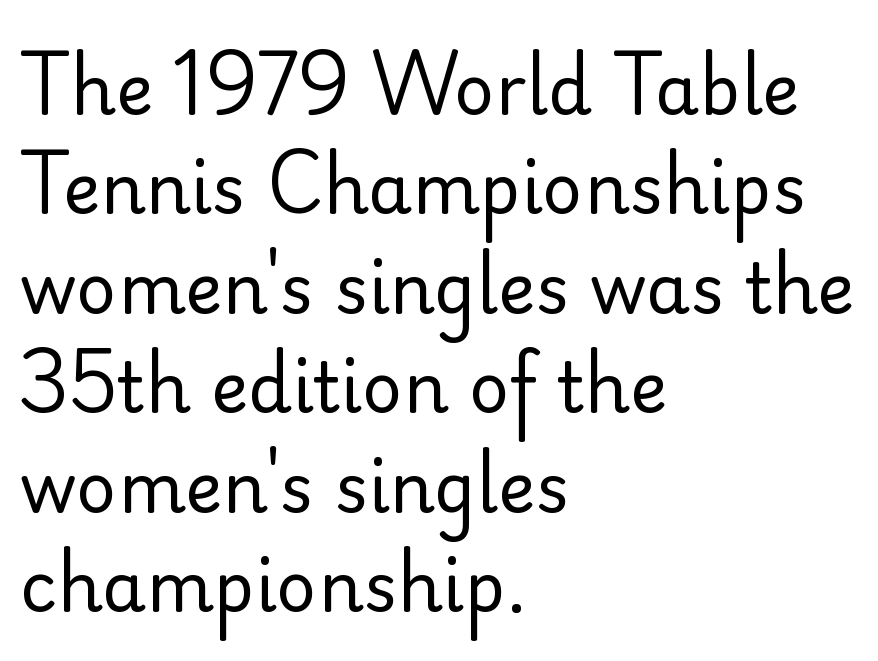
The axis of the letterforms is exactly vertical. This rendering leaves character spacing at its baseline value. Compared with a centered layout, this one pins lines to the left instead. I'd call this a sans setting — the letters go barefoot. The gap between lines stays unmarked. One glance says typical: line gaps are just what's usual.
